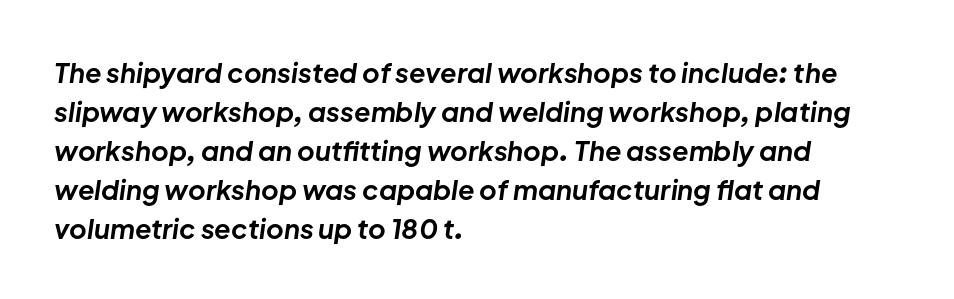
Q: Is the text bold? A: Yes.
Q: Is the text italic (slanted)? A: Yes, it leans right by about 8 degrees.
Q: Is the text underlined? A: No.
Q: How is the paragraph aligned? A: Left-aligned.
Q: Is the spacing between letters normal or unusually wide? A: Normal.
Q: Is the spacing between lines tight, normal or loose? A: Normal.
